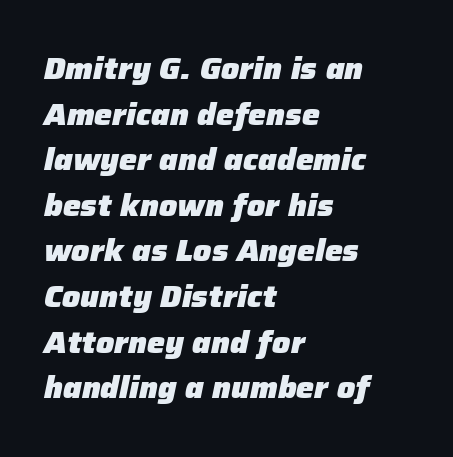
{"italic": "yes", "lean": "right", "slant_degrees": 12, "bold": "yes", "weight": "heavy", "width": "normal", "stroke_contrast": "low", "x_height": "medium", "monospaced": "no", "underline": "no", "align": "left", "line_spacing": "normal", "line_spacing_ratio": 1.52, "letter_spacing": "normal", "letter_spacing_em": 0.0, "glyph_px": 30}
